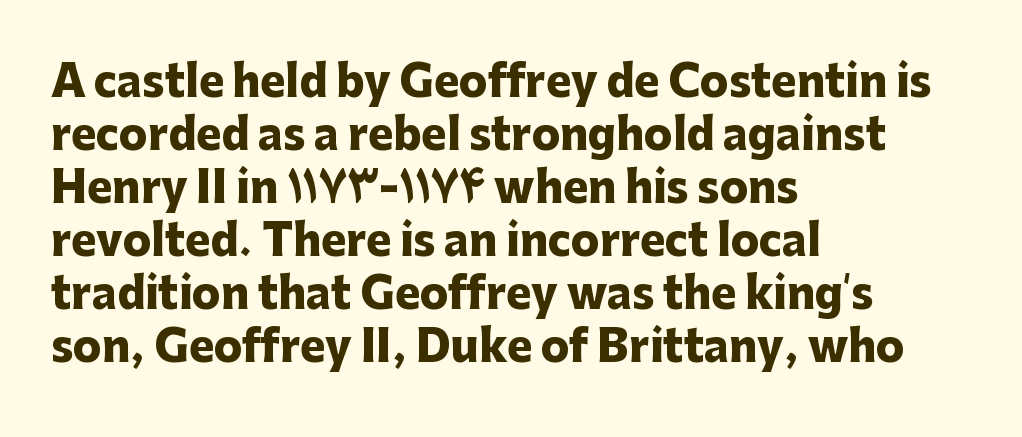
Q: Is the text bold? A: Yes.
Q: Is the text italic (slanted)? A: No, it is upright.
Q: Is the typeface a serif or a sans-serif typeface? A: Sans-serif.
Q: Is the text underlined? A: No.
Q: How is the paragraph aligned? A: Left-aligned.
Q: Is the spacing between letters normal or unusually wide? A: Normal.
Q: Is the spacing between lines tight, normal or loose? A: Normal.
Q: Width (condensed, normal, or wide)? A: Normal.
Q: Stroke contrast? A: Low.
Q: x-height? A: Medium.
Q: Monospaced? A: No.
